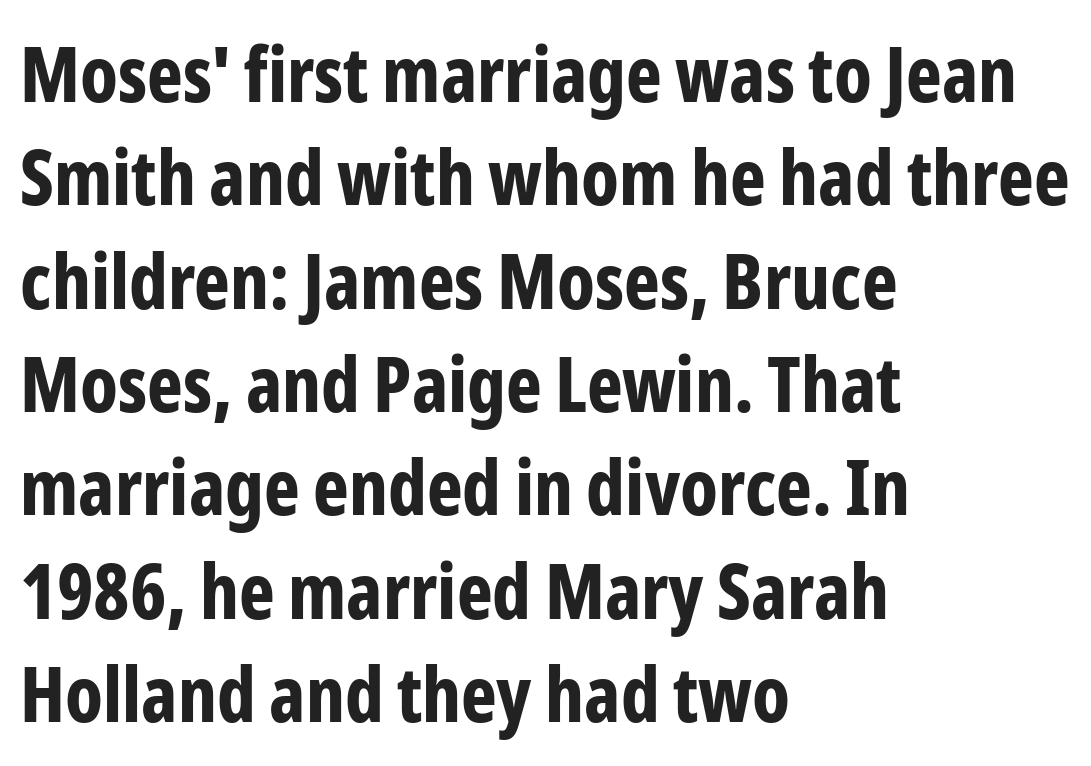
The image shows 76 px bold, condensed sans-serif type, upright; set left-aligned, normal line spacing (1.36x), normal letter spacing, not underlined; low stroke contrast and a medium x-height.
